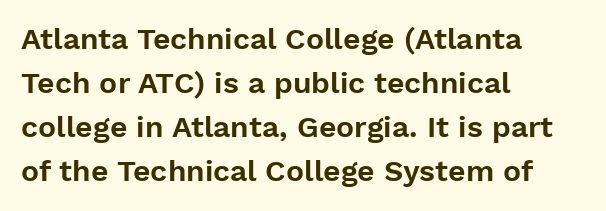
The zone under the glyphs is completely vacant. Nothing unusual about the tracking: characters are spaced as the font intends. Regular leading. Each letter keeps its own natural width here, so spacing adapts to shape.
